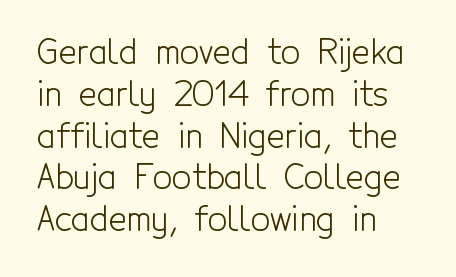
{"serif": "no", "italic": "no", "bold": "no", "weight": "light", "width": "condensed", "x_height": "medium", "monospaced": "no", "underline": "no", "align": "left", "line_spacing_ratio": 1.23, "letter_spacing": "normal", "letter_spacing_em": 0.0, "glyph_px": 34}
